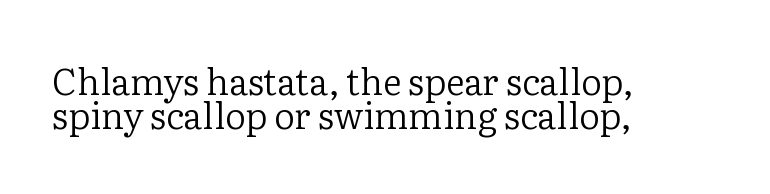
Quick note: not italic, upright. Does the type have serifs? Yes, each stem ends in a small foot. In terms of leading, this rendering errs on the cramped side. Letter spacing: default. Is this a fixed-width face? No — the glyphs have proportional, varying widths. Quick note: underline off.
